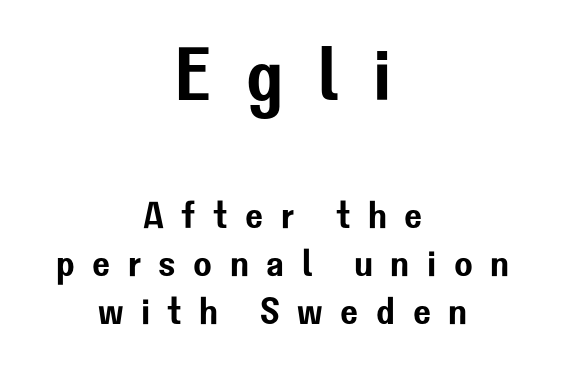
{"serif": "no", "italic": "no", "width": "normal", "stroke_contrast": "low", "x_height": "medium", "monospaced": "no", "underline": "no", "align": "center", "line_spacing": "normal", "line_spacing_ratio": 1.26, "letter_spacing": "wide", "letter_spacing_em": 0.46, "larger_block": "first", "size_ratio": 1.97, "glyph_px": 75}
